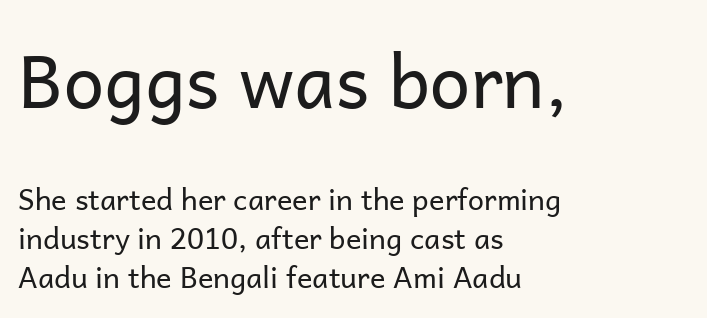
Q: Is the text bold? A: No.
Q: Is the text italic (slanted)? A: No, it is upright.
Q: Is the typeface a serif or a sans-serif typeface? A: Sans-serif.
Q: Is the text underlined? A: No.
Q: How is the paragraph aligned? A: Left-aligned.
Q: Is the spacing between letters normal or unusually wide? A: Normal.
Q: Is the spacing between lines tight, normal or loose? A: Normal.
Q: Which block of text is set in a larger size, the first (top) or the second (bottom)? A: The first (top) one.
Q: Width (condensed, normal, or wide)? A: Normal.
Q: Stroke contrast? A: Low.
Q: x-height? A: Medium.
Q: Monospaced? A: No.
